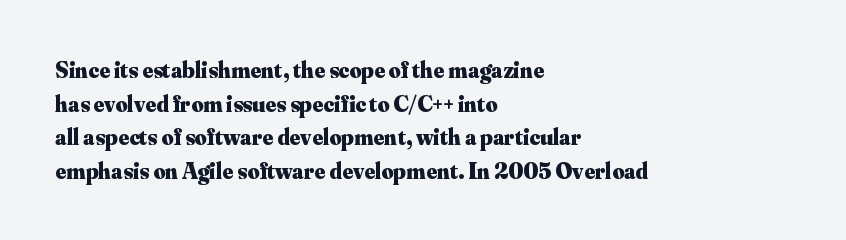
The image shows 23 px bold type, upright; set left-aligned, normal line spacing (1.46x), normal letter spacing, not underlined.
